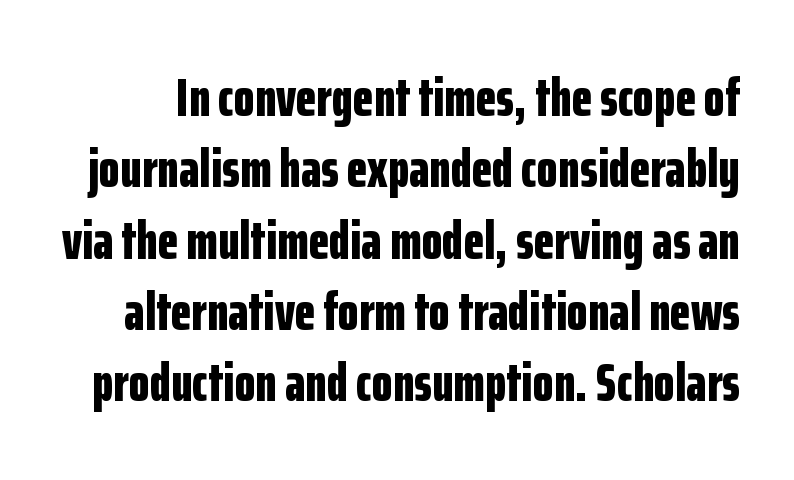
The image shows 54 px bold, condensed sans-serif type, upright; set normal line spacing (1.32x), normal letter spacing, not underlined; low stroke contrast and a medium x-height.
